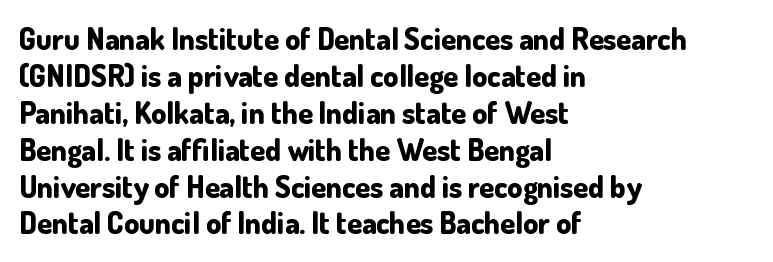
Nope, no serifs anywhere on these letters. The letters are bold, with thick, heavy strokes. This sample is left-justified, so line endings fall wherever the words run out. Glance below the letters and you will spot only blank space. Looks like regular typesetting: each glyph gets only the width it needs.
